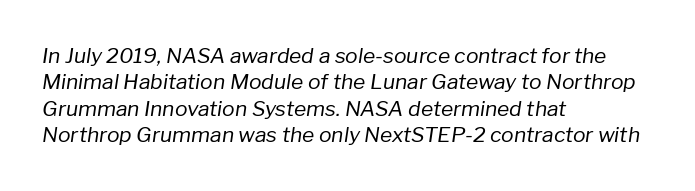
The image shows 21 px text type, italic (leaning right); set left-aligned, normal line spacing (1.26x), normal letter spacing, not underlined.
